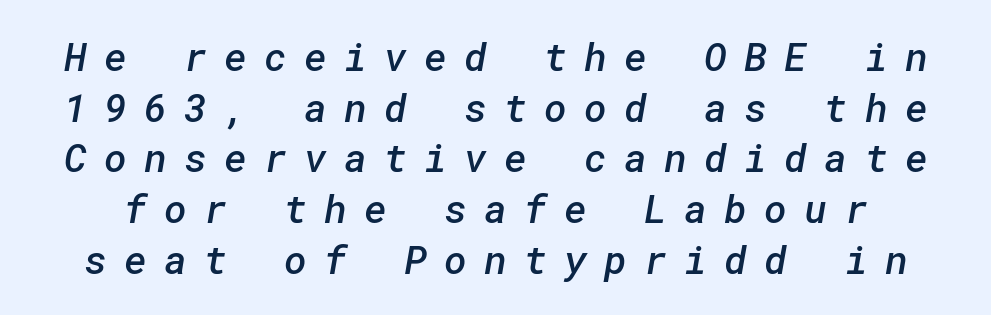
Q: Is the text bold? A: Semi-bold.
Q: Is the typeface a serif or a sans-serif typeface? A: Sans-serif.
Q: Is the text underlined? A: No.
Q: Is the spacing between letters normal or unusually wide? A: Unusually wide.
Q: Is the spacing between lines tight, normal or loose? A: Normal.
Q: Width (condensed, normal, or wide)? A: Normal.
Q: Stroke contrast? A: Low.
Q: x-height? A: Medium.
